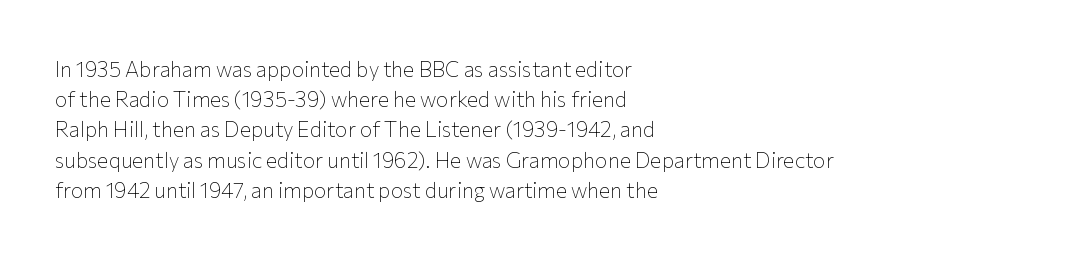
Q: Is the text bold? A: No.
Q: Is the text italic (slanted)? A: No, it is upright.
Q: Is the text underlined? A: No.
Q: How is the paragraph aligned? A: Left-aligned.
Q: Is the spacing between letters normal or unusually wide? A: Normal.
Q: Is the spacing between lines tight, normal or loose? A: Normal.
